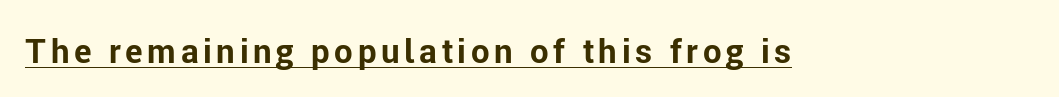
The image shows 33 px bold sans-serif type, upright; set underlined; low stroke contrast and a medium x-height.
